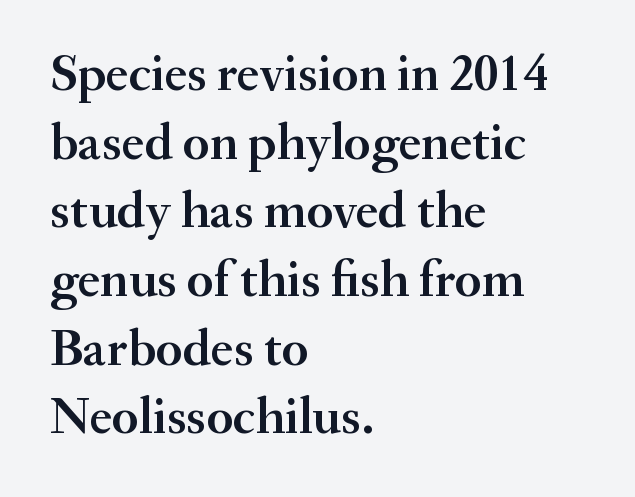
Q: Is the text bold? A: Semi-bold.
Q: Is the text italic (slanted)? A: No, it is upright.
Q: Is the typeface a serif or a sans-serif typeface? A: Serif.
Q: Is the text underlined? A: No.
Q: How is the paragraph aligned? A: Left-aligned.
Q: Is the spacing between letters normal or unusually wide? A: Normal.
Q: Is the spacing between lines tight, normal or loose? A: Normal.
Q: Width (condensed, normal, or wide)? A: Normal.
Q: Stroke contrast? A: Medium.
Q: x-height? A: Small.
Q: Monospaced? A: No.
